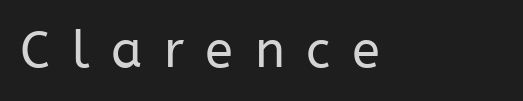
{"serif": "no", "italic": "no", "bold": "no", "weight": "regular", "width": "normal", "stroke_contrast": "low", "x_height": "medium", "monospaced": "no", "underline": "no", "align": "left", "letter_spacing": "wide", "letter_spacing_em": 0.42, "glyph_px": 51}
